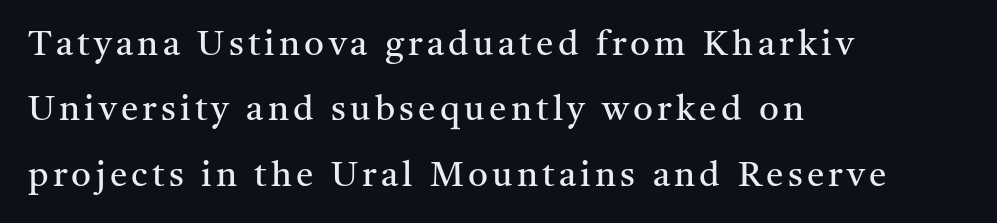
Plain, unruled lines of type. Stroke thickness stays within the range of a standard reading face or lighter. You could not count columns in this text — the font is proportionally spaced. The face used here is seriffed, in the tradition of book romans. The setting favours the left margin, as ordinary paragraphs usually do.
